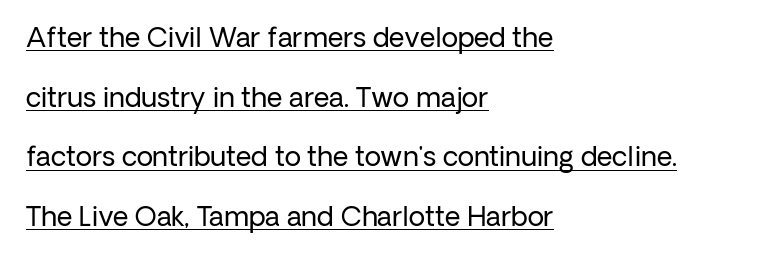
You could fit nearly another row in the gap between these rows. The strokes carry an ordinary text weight at most. A typesetter would mark this as roman, not italic. Short and long lines alike share a common starting point at left. The passage shown has conventional tracking throughout.
